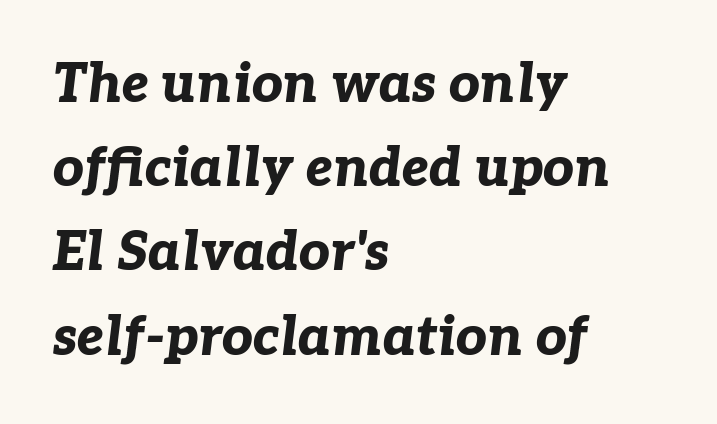
{"italic": "yes", "lean": "right", "slant_degrees": 7, "bold": "yes", "weight": "bold", "width": "normal", "stroke_contrast": "low", "x_height": "medium", "monospaced": "no", "underline": "no", "align": "left", "line_spacing": "normal", "line_spacing_ratio": 1.56, "letter_spacing": "normal", "letter_spacing_em": 0.0, "glyph_px": 54}
